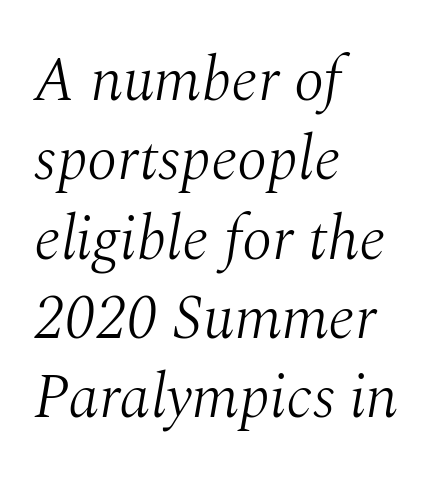
Q: Is the text bold? A: No.
Q: Is the text italic (slanted)? A: Yes, it leans right by about 10 degrees.
Q: Is the typeface a serif or a sans-serif typeface? A: Serif.
Q: Is the text underlined? A: No.
Q: How is the paragraph aligned? A: Left-aligned.
Q: Is the spacing between letters normal or unusually wide? A: Normal.
Q: Is the spacing between lines tight, normal or loose? A: Normal.
Q: Width (condensed, normal, or wide)? A: Normal.
Q: Stroke contrast? A: Medium.
Q: x-height? A: Medium.
Q: Monospaced? A: No.
